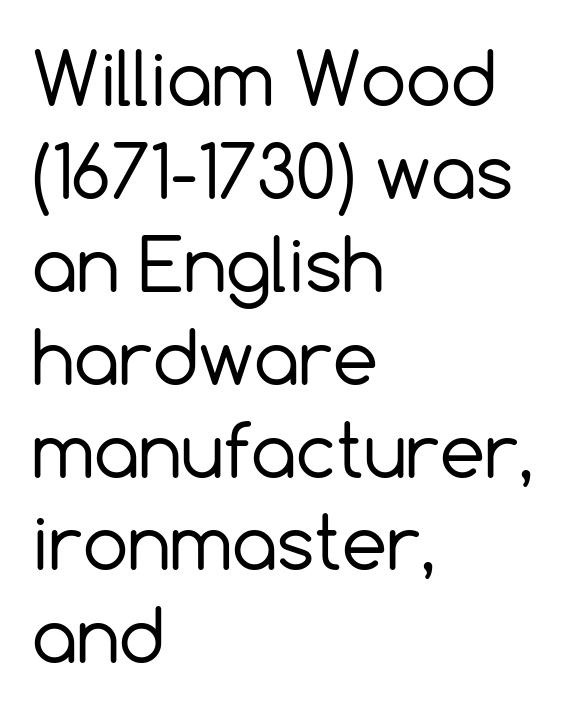
Q: Is the text bold? A: No.
Q: Is the text italic (slanted)? A: No, it is upright.
Q: Is the typeface a serif or a sans-serif typeface? A: Sans-serif.
Q: Is the text underlined? A: No.
Q: How is the paragraph aligned? A: Left-aligned.
Q: Is the spacing between letters normal or unusually wide? A: Normal.
Q: Is the spacing between lines tight, normal or loose? A: Normal.
Q: Width (condensed, normal, or wide)? A: Normal.
Q: x-height? A: Medium.
Q: Monospaced? A: No.
